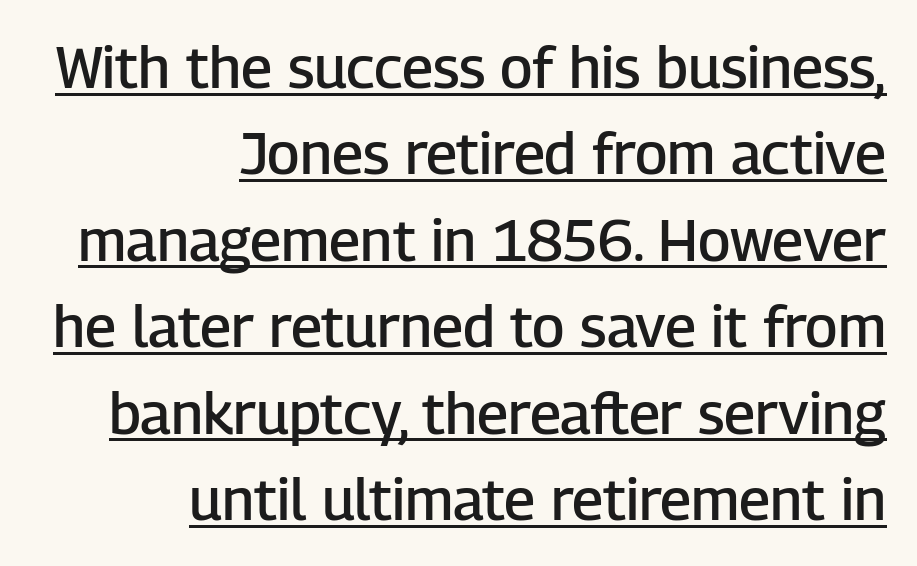
Q: Is the text bold? A: Semi-bold.
Q: Is the text italic (slanted)? A: No, it is upright.
Q: Is the typeface a serif or a sans-serif typeface? A: Sans-serif.
Q: Is the text underlined? A: Yes.
Q: How is the paragraph aligned? A: Right-aligned.
Q: Is the spacing between letters normal or unusually wide? A: Normal.
Q: Is the spacing between lines tight, normal or loose? A: Normal.
Q: Width (condensed, normal, or wide)? A: Normal.
Q: Stroke contrast? A: Low.
Q: x-height? A: Medium.
Q: Monospaced? A: No.
